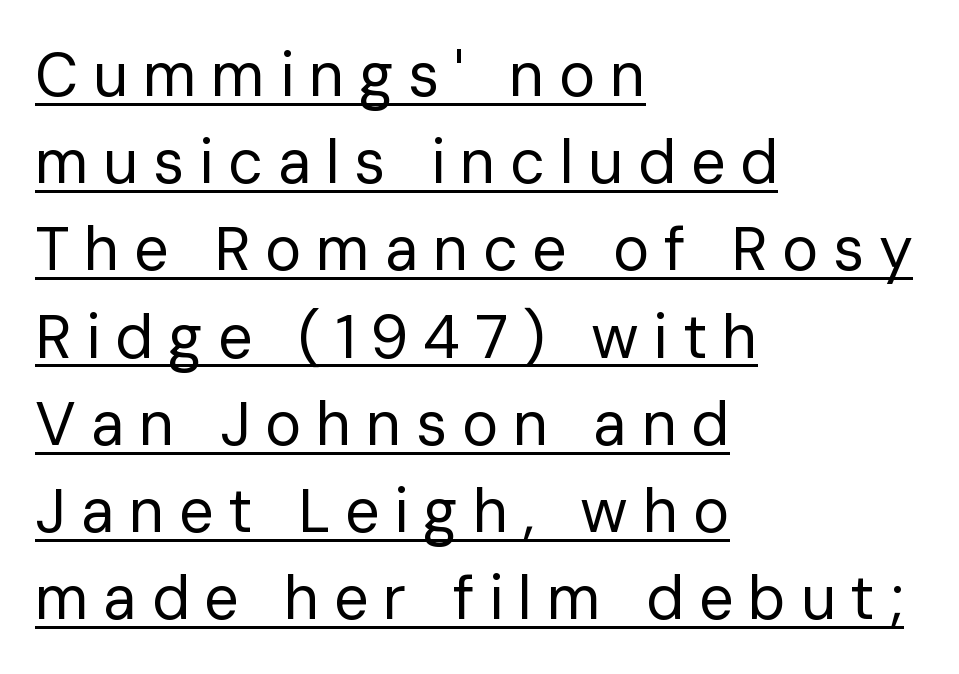
{"serif": "no", "italic": "no", "bold": "no", "weight": "regular", "width": "normal", "stroke_contrast": "low", "x_height": "medium", "monospaced": "no", "underline": "yes", "align": "left", "line_spacing": "normal", "line_spacing_ratio": 1.43, "letter_spacing": "wide", "letter_spacing_em": 0.24, "glyph_px": 61}
